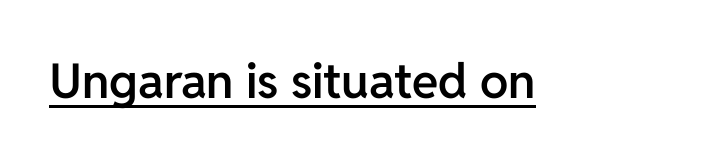
Q: Is the text bold? A: Semi-bold.
Q: Is the text italic (slanted)? A: No, it is upright.
Q: Is the typeface a serif or a sans-serif typeface? A: Sans-serif.
Q: Is the text underlined? A: Yes.
Q: Is the spacing between letters normal or unusually wide? A: Normal.
Q: Width (condensed, normal, or wide)? A: Normal.
Q: Stroke contrast? A: Low.
Q: x-height? A: Medium.
Q: Monospaced? A: No.
